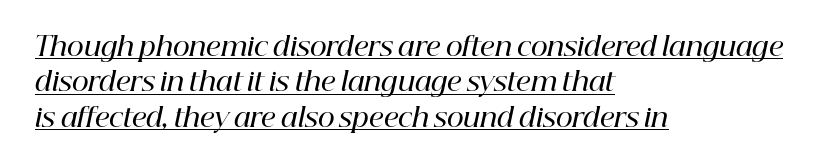
These lines were composed using italics. Beneath each row of characters lies a ruled line. The line-height multiplier appears to be the usual default. Where is the straight margin? On the left. Every letter is mildly thick-stroked: semibold rather than bold.
